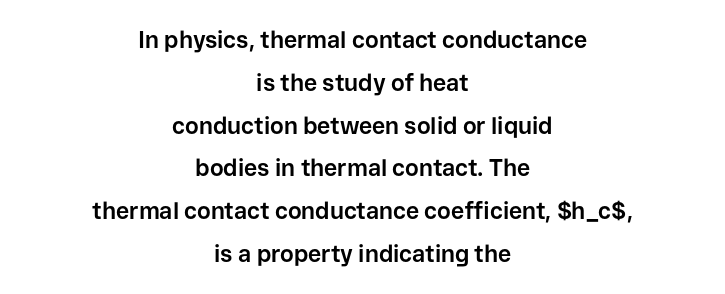
Strokes here are thick enough to call this a true bold. Standard letterfit; no display-style spreading of the glyphs. Nope, not italic — everything's standing straight. In CSS terms this would be text-align: center. The specimen omits any rule beneath the text block's lines.
